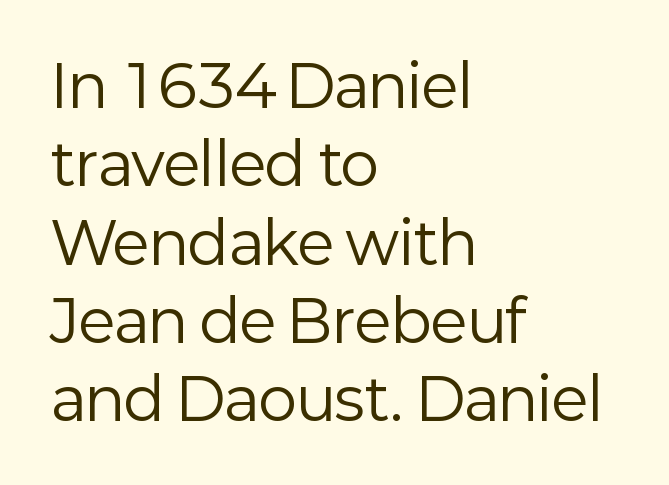
{"serif": "no", "italic": "no", "bold": "no", "weight": "regular", "width": "normal", "stroke_contrast": "low", "x_height": "medium", "monospaced": "no", "underline": "no", "align": "left", "line_spacing": "normal", "line_spacing_ratio": 1.35, "letter_spacing": "normal", "letter_spacing_em": 0.0, "glyph_px": 58}
